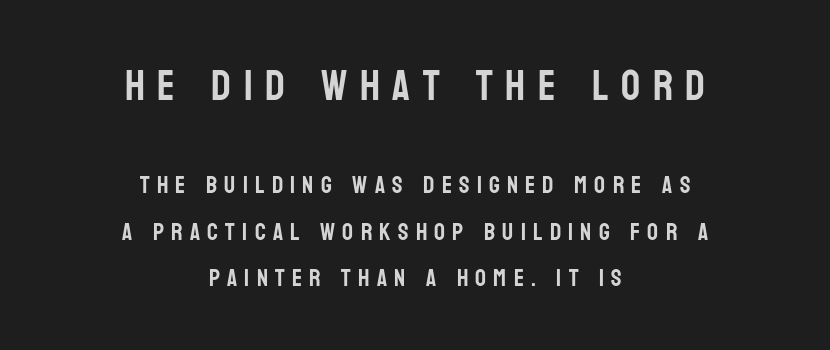
Q: Is the text italic (slanted)? A: No, it is upright.
Q: Is the typeface a serif or a sans-serif typeface? A: Sans-serif.
Q: Is the text underlined? A: No.
Q: How is the paragraph aligned? A: Centered.
Q: Is the spacing between letters normal or unusually wide? A: Unusually wide.
Q: Is the spacing between lines tight, normal or loose? A: Loose.
Q: Which block of text is set in a larger size, the first (top) or the second (bottom)? A: The first (top) one.
Q: Width (condensed, normal, or wide)? A: Condensed.
Q: Stroke contrast? A: Low.
Q: x-height? A: Large.
Q: Monospaced? A: No.
